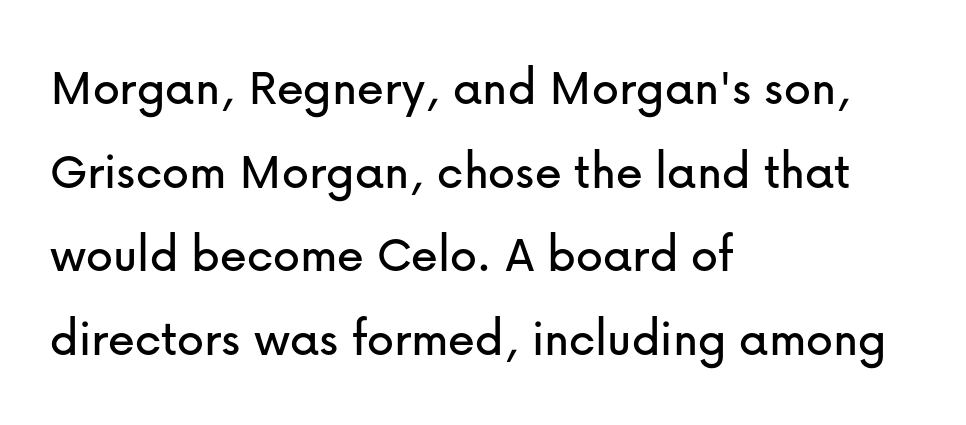
Do the letters lean? They stand straight. The tracking reads as untouched default to a designer's eye. The words here are not underlined. The passage is arranged the way most books set body copy — flush left. This block has exactly the height ordinary leading produces.
